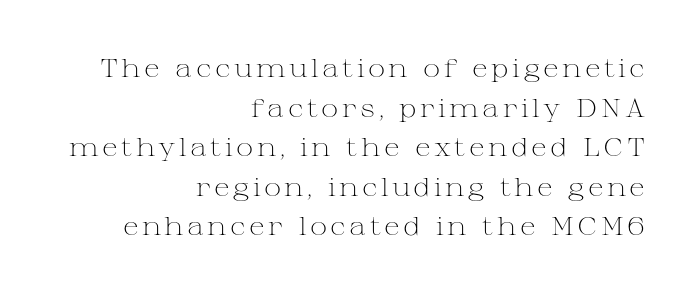
The image shows 26 px text type, upright; set right-aligned, normal line spacing (1.52x), not underlined.
